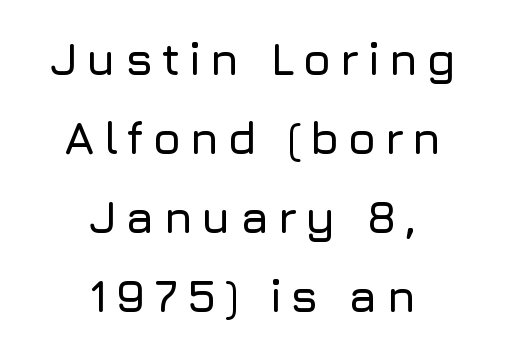
{"serif": "no", "italic": "no", "width": "normal", "stroke_contrast": "low", "x_height": "medium", "monospaced": "no", "underline": "no", "align": "center", "line_spacing_ratio": 1.72, "glyph_px": 46}
